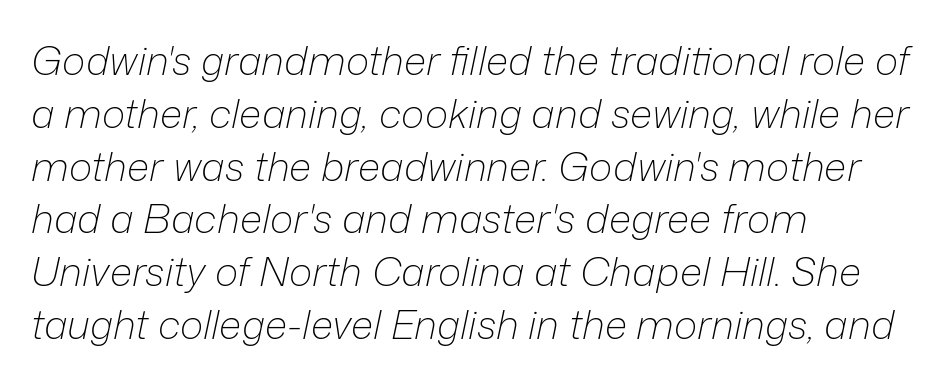
A typesetter would call this zero additional tracking. The space directly below the letters is spotless. The passage shown is typed in a proportional face where columns would drift. Line spacing here is normal. Visually the block forms a straight wall on the left and a jagged coastline on the right.
